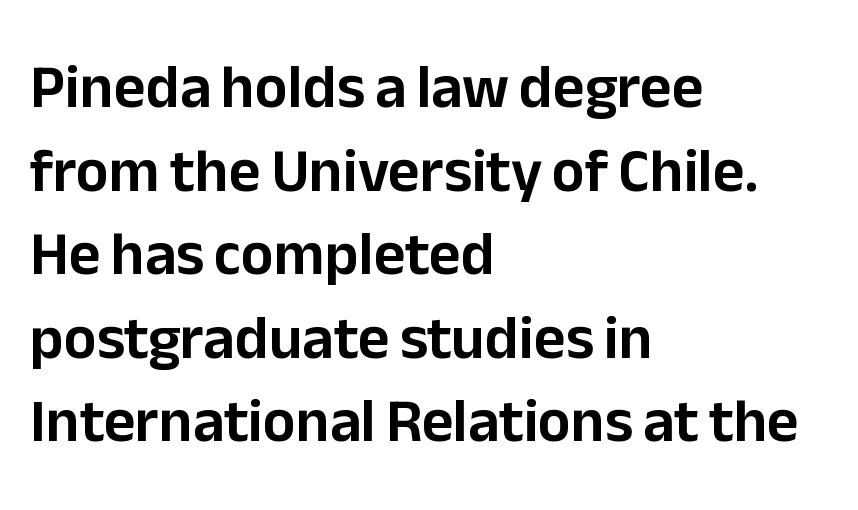
{"serif": "no", "italic": "no", "width": "normal", "stroke_contrast": "low", "x_height": "medium", "monospaced": "no", "underline": "no", "align": "left", "line_spacing": "normal", "line_spacing_ratio": 1.37, "letter_spacing": "normal", "letter_spacing_em": 0.0, "glyph_px": 61}
